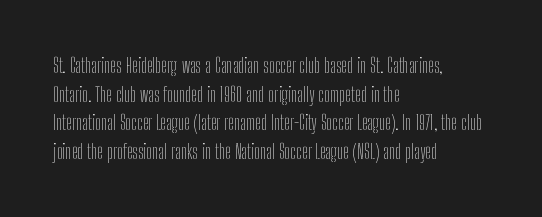
{"italic": "no", "bold": "no", "underline": "no", "align": "left", "line_spacing": "normal", "line_spacing_ratio": 1.43, "letter_spacing": "normal", "letter_spacing_em": 0.0, "glyph_px": 20}
